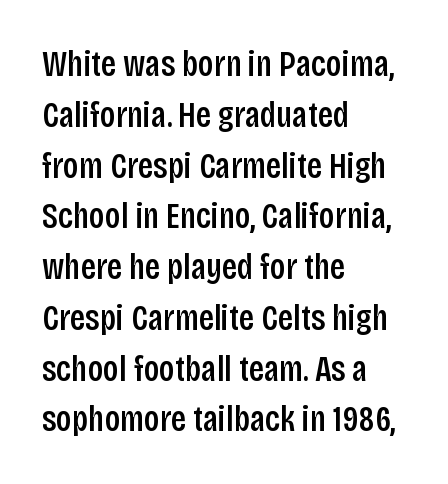
Q: Is the text bold? A: Semi-bold.
Q: Is the text italic (slanted)? A: No, it is upright.
Q: Is the typeface a serif or a sans-serif typeface? A: Sans-serif.
Q: Is the text underlined? A: No.
Q: How is the paragraph aligned? A: Left-aligned.
Q: Is the spacing between letters normal or unusually wide? A: Normal.
Q: Is the spacing between lines tight, normal or loose? A: Normal.
Q: Width (condensed, normal, or wide)? A: Condensed.
Q: Stroke contrast? A: Low.
Q: x-height? A: Large.
Q: Monospaced? A: No.
